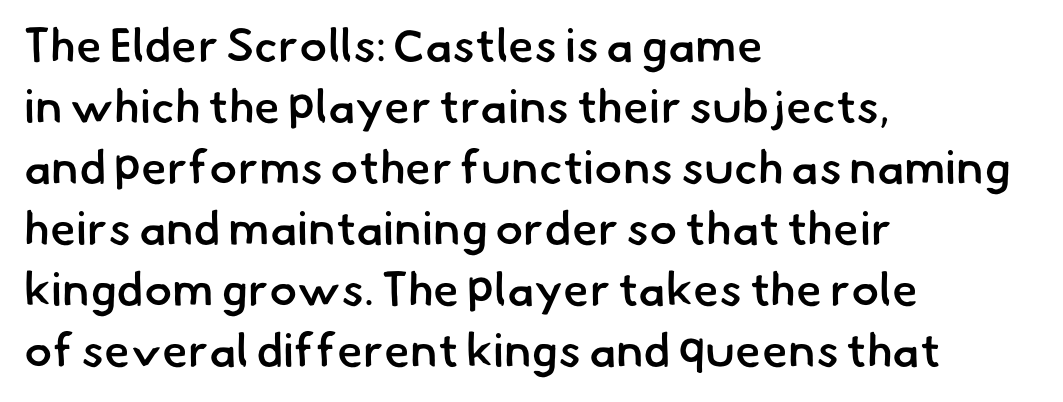
{"serif": "no", "bold": "semi", "weight": "semibold", "width": "normal", "stroke_contrast": "low", "x_height": "small", "monospaced": "no", "underline": "no", "align": "left", "line_spacing": "normal", "line_spacing_ratio": 1.3, "letter_spacing": "normal", "letter_spacing_em": 0.0, "glyph_px": 47}
